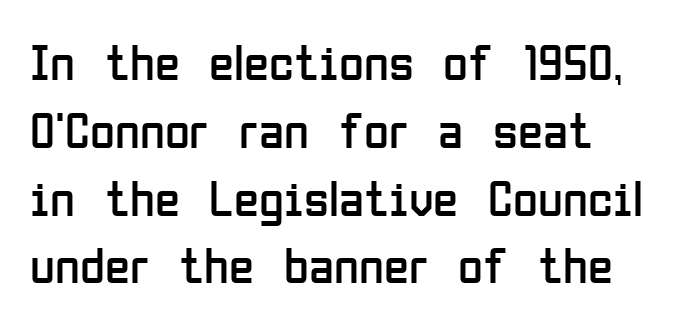
Does extra space separate the letters? No, they use regular spacing. Every character sits straight up, as roman type does. Proportional: the letters do not fall into vertical columns. Ink coverage per letter is moderate at most. Nope, no serifs anywhere on these letters.
